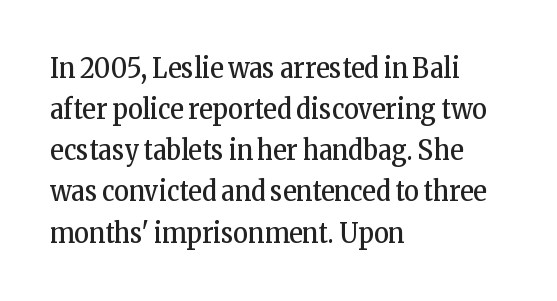
The image shows 28 px regular-weight, condensed serif type, upright; set left-aligned, normal line spacing (1.47x), normal letter spacing, not underlined; low stroke contrast and a medium x-height.
